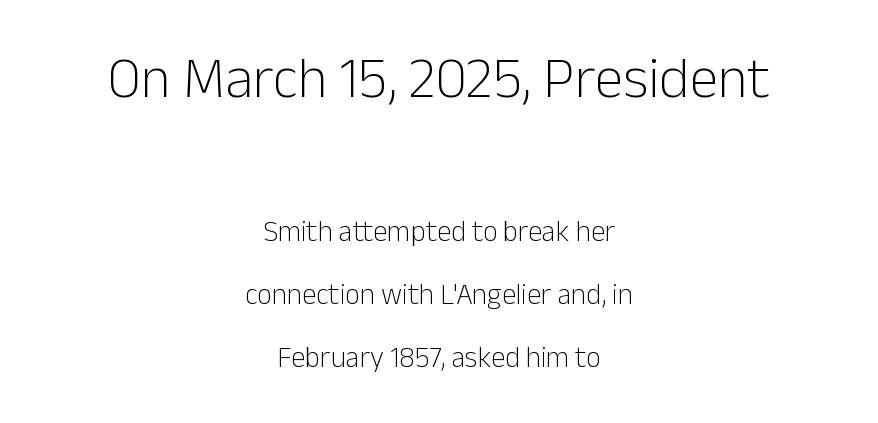
Counters stay open thanks to moderate or lighter strokes. The compositor balanced each line on the midline. Does the leading feel generous? Absolutely, it's lavish. What stands out about the letter spacing? Nothing — it is the standard amount. Regarding serifs, this sample does without them.
